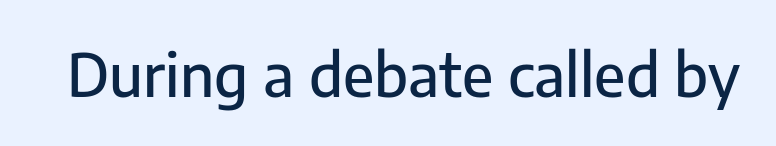
The horizontal fit of the characters is conventional and even. The face used here is proportionally spaced, like ordinary book or web type. To sum up the face: it is a sans, with no serifs. This is roman type, the default non-slanted kind. The area under the type is left untouched.
